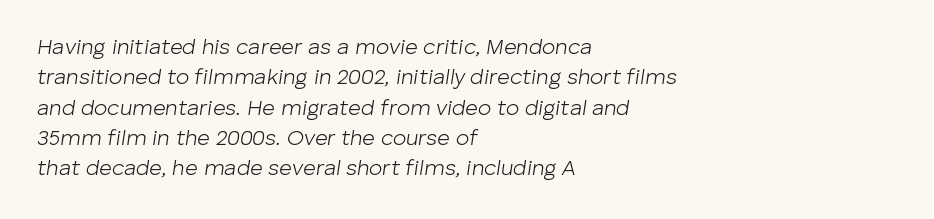
Q: Is the text bold? A: No.
Q: Is the text italic (slanted)? A: Yes, it leans right by about 8 degrees.
Q: Is the text underlined? A: No.
Q: How is the paragraph aligned? A: Left-aligned.
Q: Is the spacing between letters normal or unusually wide? A: Normal.
Q: Is the spacing between lines tight, normal or loose? A: Normal.
